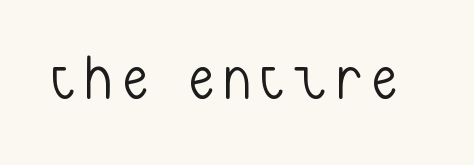
Q: Is the text bold? A: No.
Q: Is the text italic (slanted)? A: No, it is upright.
Q: Is the typeface a serif or a sans-serif typeface? A: Sans-serif.
Q: Is the text underlined? A: No.
Q: Width (condensed, normal, or wide)? A: Condensed.
Q: Stroke contrast? A: Low.
Q: x-height? A: Medium.
Q: Monospaced? A: No.
